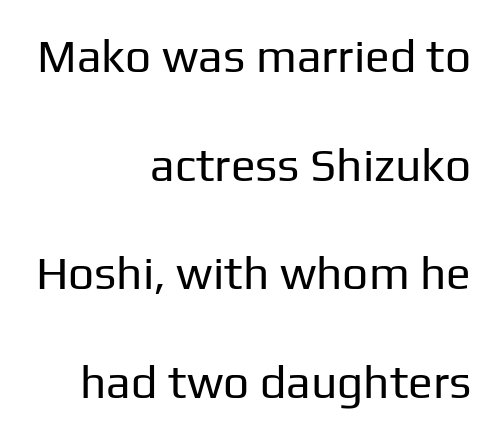
In terms of posture, this sample is upright. Nope, no serifs anywhere on these letters. The line texture is even and compact thanks to regular tracking. Whoever set this chose breathing room over compactness in the vertical rhythm.
